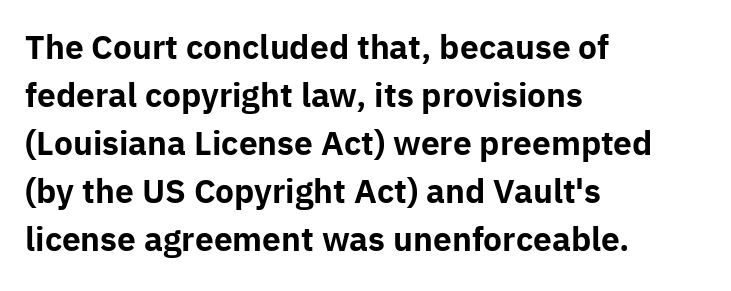
Q: Is the text bold? A: Yes.
Q: Is the text italic (slanted)? A: No, it is upright.
Q: Is the typeface a serif or a sans-serif typeface? A: Sans-serif.
Q: Is the text underlined? A: No.
Q: How is the paragraph aligned? A: Left-aligned.
Q: Is the spacing between letters normal or unusually wide? A: Normal.
Q: Is the spacing between lines tight, normal or loose? A: Normal.
Q: Width (condensed, normal, or wide)? A: Normal.
Q: Stroke contrast? A: Low.
Q: x-height? A: Medium.
Q: Monospaced? A: No.
